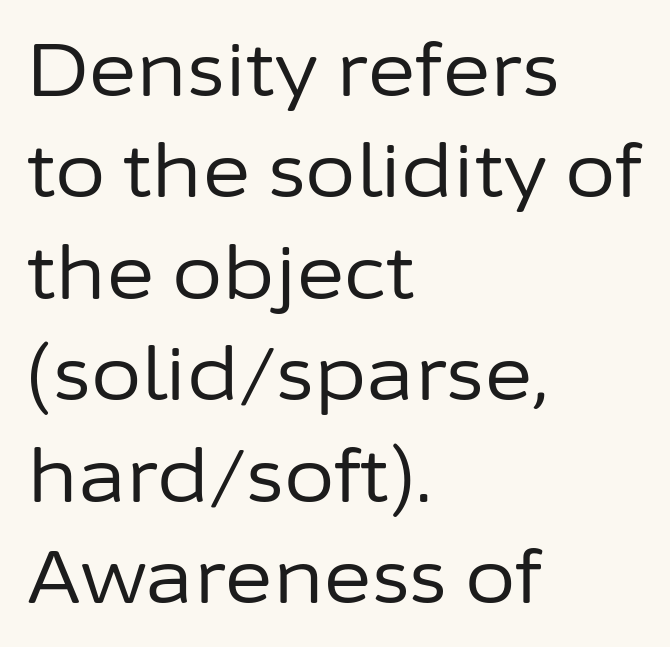
The image shows 73 px regular-weight sans-serif type, upright; set left-aligned, normal line spacing (1.39x), normal letter spacing, not underlined; low stroke contrast and a medium x-height.
